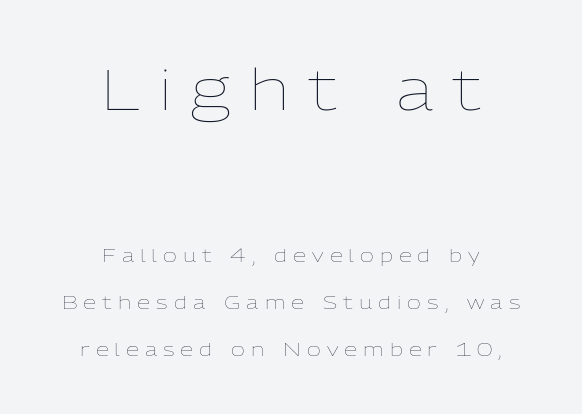
Q: Is the text bold? A: No.
Q: Is the text italic (slanted)? A: No, it is upright.
Q: Is the text underlined? A: No.
Q: How is the paragraph aligned? A: Centered.
Q: Is the spacing between letters normal or unusually wide? A: Unusually wide.
Q: Is the spacing between lines tight, normal or loose? A: Loose.
Q: Which block of text is set in a larger size, the first (top) or the second (bottom)? A: The first (top) one.
Q: Width (condensed, normal, or wide)? A: Normal.
Q: Stroke contrast? A: Low.
Q: x-height? A: Medium.
Q: Monospaced? A: No.
